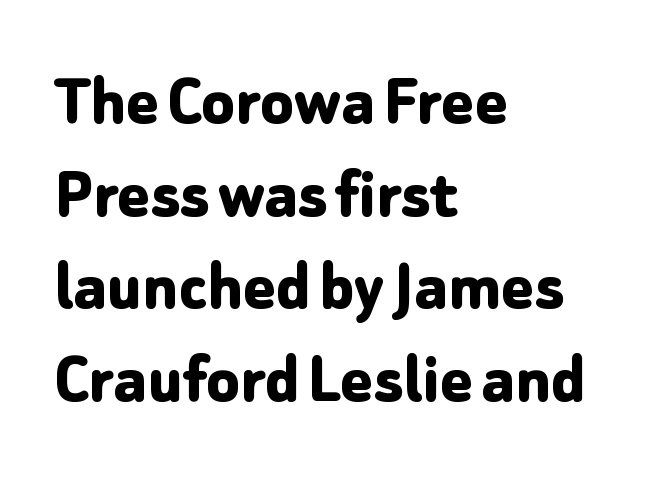
The image shows 76 px bold sans-serif type, upright; set left-aligned, line spacing 1.22x, normal letter spacing, not underlined; low stroke contrast and a medium x-height.
